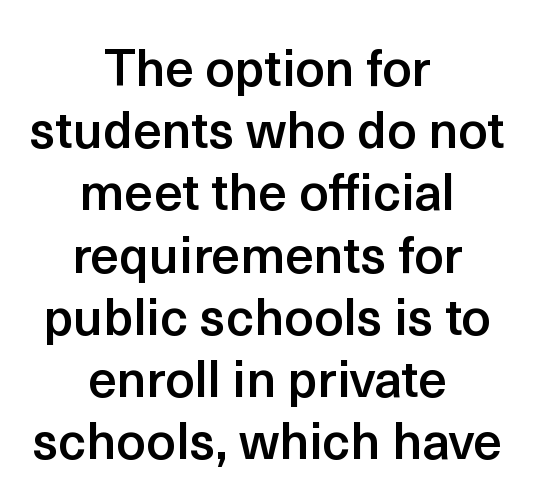
{"serif": "no", "italic": "no", "bold": "semi", "weight": "semibold", "width": "normal", "x_height": "medium", "monospaced": "no", "underline": "no", "align": "center", "line_spacing_ratio": 1.22, "letter_spacing": "normal", "letter_spacing_em": 0.0, "glyph_px": 51}
